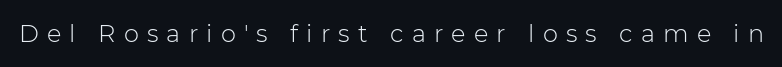
The letters stand upright; this is a roman face. The strokes carry an ordinary text weight at most. The area under the type is left untouched. Is the letter spacing exaggerated? Yes — the characters are pushed far apart.
